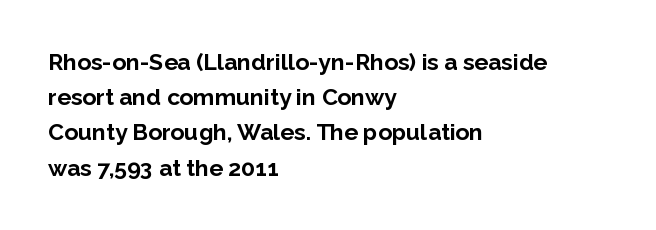
The image shows 23 px bold type, upright; set left-aligned, normal line spacing (1.53x), normal letter spacing, not underlined.
